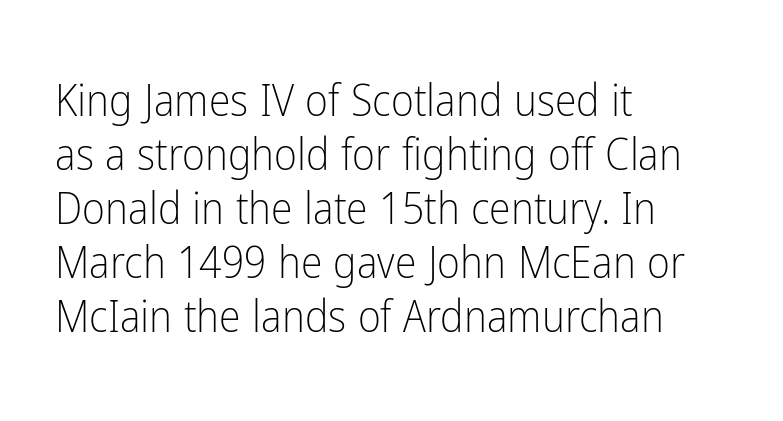
{"serif": "no", "italic": "no", "bold": "no", "weight": "light", "width": "condensed", "stroke_contrast": "low", "x_height": "medium", "monospaced": "no", "underline": "no", "align": "left", "line_spacing_ratio": 1.23, "letter_spacing": "normal", "letter_spacing_em": 0.0, "glyph_px": 44}
